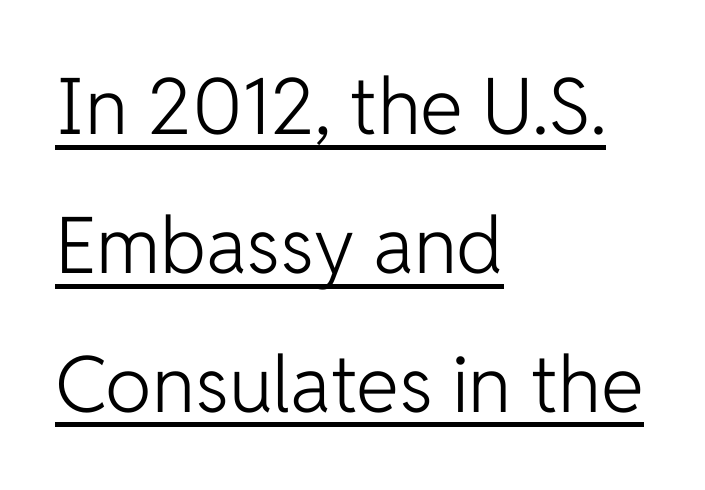
{"serif": "no", "italic": "no", "bold": "no", "weight": "light", "width": "normal", "stroke_contrast": "low", "x_height": "medium", "monospaced": "no", "underline": "yes", "align": "left", "line_spacing_ratio": 1.78, "letter_spacing": "normal", "letter_spacing_em": 0.0, "glyph_px": 78}
